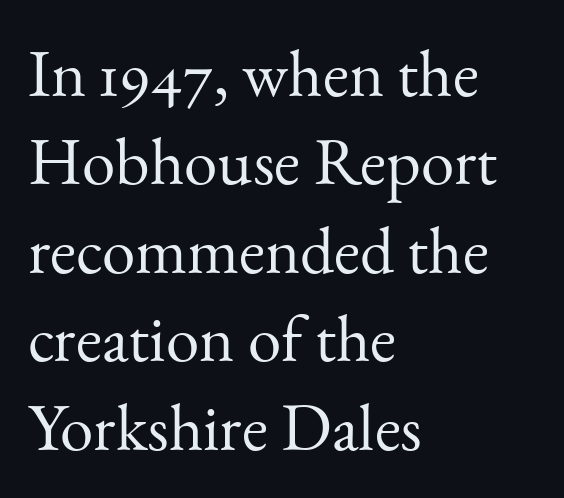
Q: Is the text bold? A: No.
Q: Is the text italic (slanted)? A: No, it is upright.
Q: Is the typeface a serif or a sans-serif typeface? A: Serif.
Q: Is the text underlined? A: No.
Q: How is the paragraph aligned? A: Left-aligned.
Q: Is the spacing between letters normal or unusually wide? A: Normal.
Q: Is the spacing between lines tight, normal or loose? A: Normal.
Q: Width (condensed, normal, or wide)? A: Normal.
Q: Stroke contrast? A: Medium.
Q: x-height? A: Small.
Q: Monospaced? A: No.
